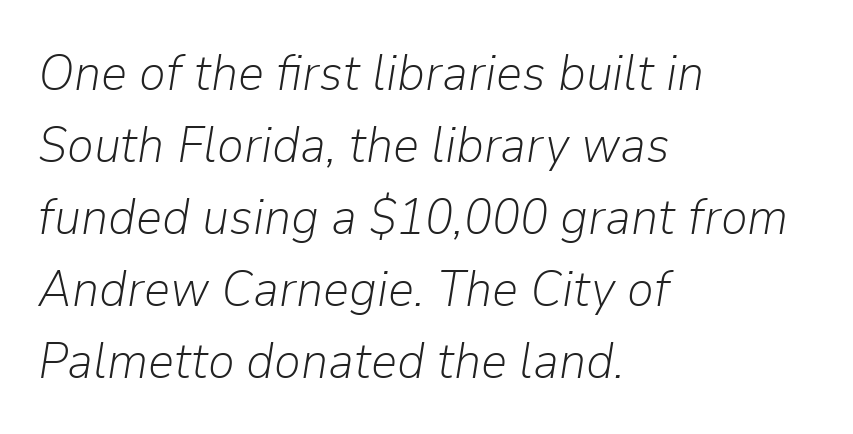
The image shows 51 px light type, italic (leaning right); set left-aligned, normal line spacing (1.41x), normal letter spacing, not underlined; low stroke contrast and a medium x-height.
